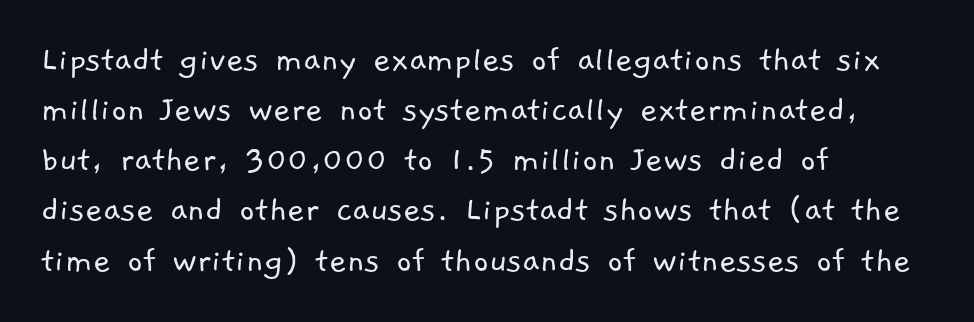
A sans-serif font was chosen for this passage. The words here are not underlined. Standard letterfit; no display-style spreading of the glyphs. Normally led — the rows are evenly, conventionally spaced.
